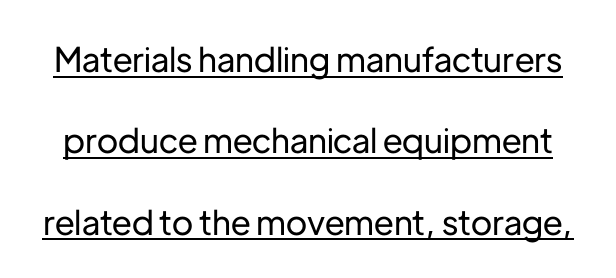
Q: Is the text italic (slanted)? A: No, it is upright.
Q: Is the typeface a serif or a sans-serif typeface? A: Sans-serif.
Q: Is the text underlined? A: Yes.
Q: Is the spacing between letters normal or unusually wide? A: Normal.
Q: Is the spacing between lines tight, normal or loose? A: Loose.
Q: Width (condensed, normal, or wide)? A: Normal.
Q: Stroke contrast? A: Low.
Q: x-height? A: Medium.
Q: Monospaced? A: No.
